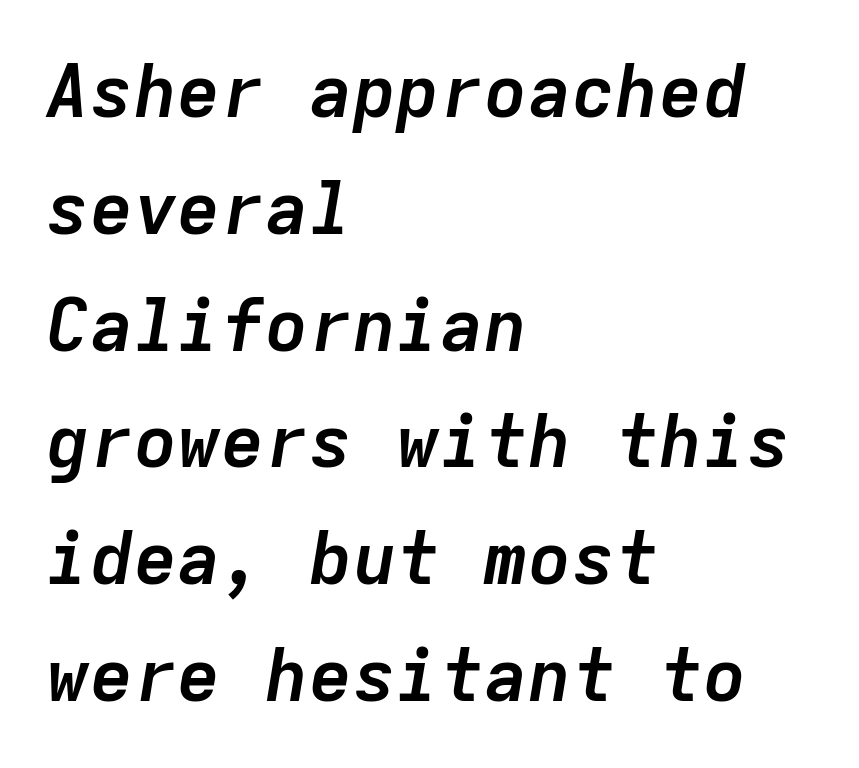
Each word holds together tightly as a unit, with standard inter-letter gaps. The lines sit at an ordinary, default distance from one another. Typographic density is high because the face is bold. The lines in this sample share a left origin and differ only in where they stop. Is this a fixed-width face? Yes — each glyph sits in an identical cell.
